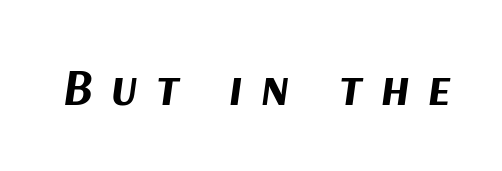
{"italic": "yes", "lean": "right", "slant_degrees": 9, "bold": "yes", "weight": "bold", "width": "normal", "stroke_contrast": "medium", "x_height": "medium", "monospaced": "no", "underline": "no", "letter_spacing": "wide", "letter_spacing_em": 0.34, "glyph_px": 53}
